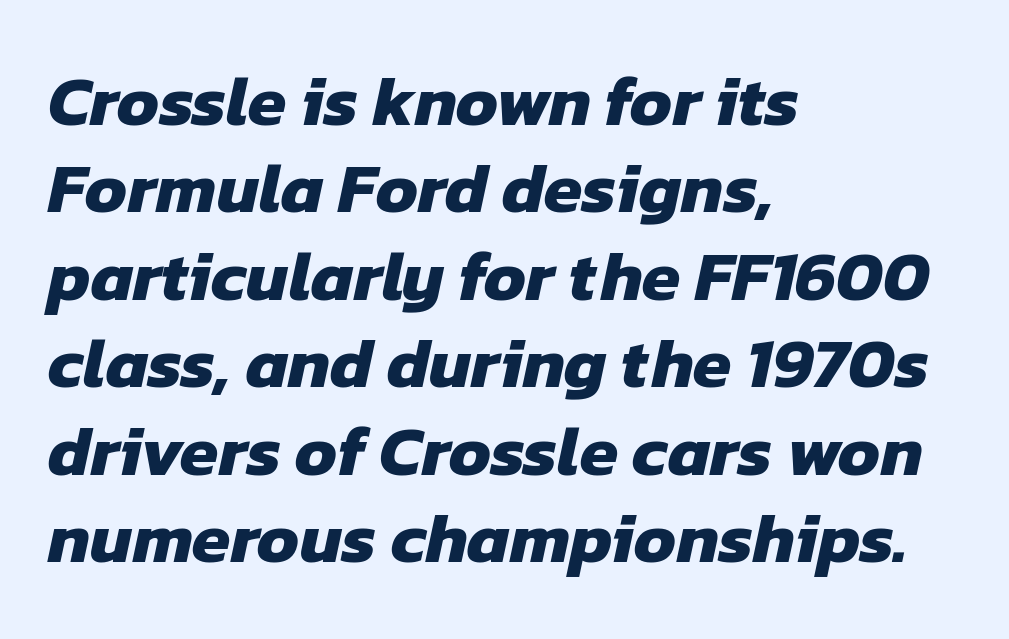
Q: Is the text bold? A: Yes.
Q: Is the typeface a serif or a sans-serif typeface? A: Sans-serif.
Q: Is the text underlined? A: No.
Q: How is the paragraph aligned? A: Left-aligned.
Q: Is the spacing between letters normal or unusually wide? A: Normal.
Q: Is the spacing between lines tight, normal or loose? A: Normal.
Q: Width (condensed, normal, or wide)? A: Normal.
Q: Stroke contrast? A: Low.
Q: x-height? A: Medium.
Q: Monospaced? A: No.
